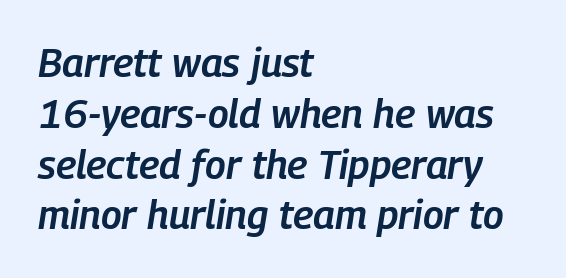
{"italic": "yes", "lean": "right", "slant_degrees": 9, "bold": "semi", "weight": "semibold", "width": "condensed", "stroke_contrast": "low", "x_height": "medium", "monospaced": "no", "underline": "no", "align": "left", "line_spacing": "normal", "line_spacing_ratio": 1.27, "letter_spacing": "normal", "letter_spacing_em": 0.0, "glyph_px": 40}
